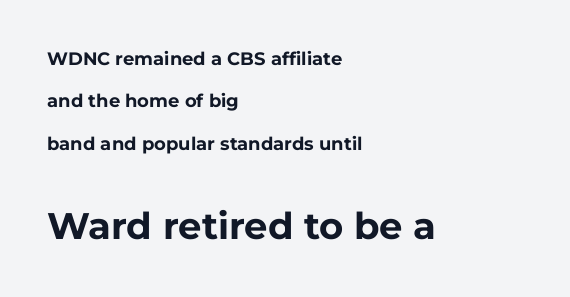
The letters stand straight up with perfectly vertical stems. Type size steps up from the first block to the second. A bare baseline throughout the passage. On the weight axis this lands at bold, roughly 700. The characters display no serif detailing; their extremities are plain.
